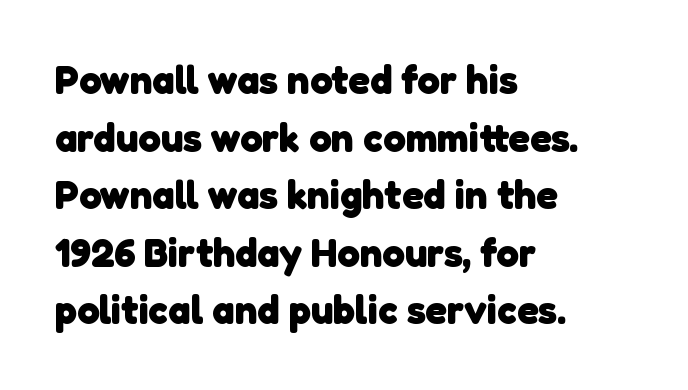
These lines are composed in type without serifs. The letters are bold, with thick, heavy strokes. Proportional: the letters do not fall into vertical columns. Descenders hang freely into open space. Teacher's note: observe the even left margin — that is flush-left alignment. A typesetter would call this zero additional tracking.
